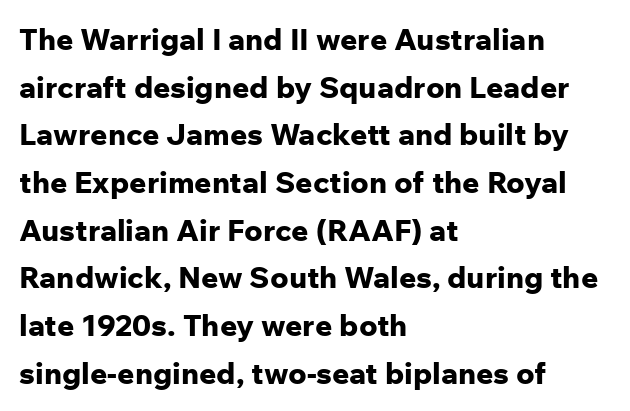
The image shows 30 px bold sans-serif type, upright; set left-aligned, normal line spacing (1.59x), normal letter spacing, not underlined; low stroke contrast and a medium x-height.
